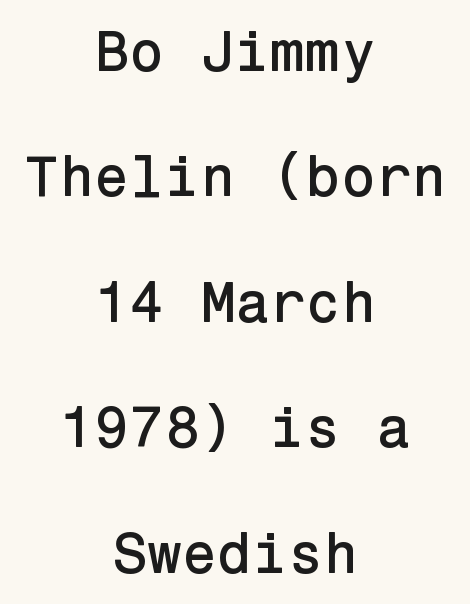
The image shows 57 px sans-serif type, upright; set centered, loose line spacing (2.2x), normal letter spacing, not underlined; low stroke contrast and a medium x-height.
